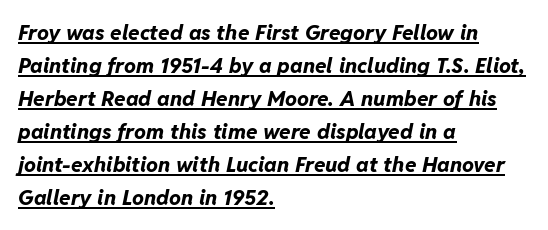
{"italic": "yes", "lean": "right", "slant_degrees": 11, "bold": "yes", "underline": "yes", "align": "left", "line_spacing": "normal", "line_spacing_ratio": 1.57, "letter_spacing": "normal", "letter_spacing_em": 0.0, "glyph_px": 21}
